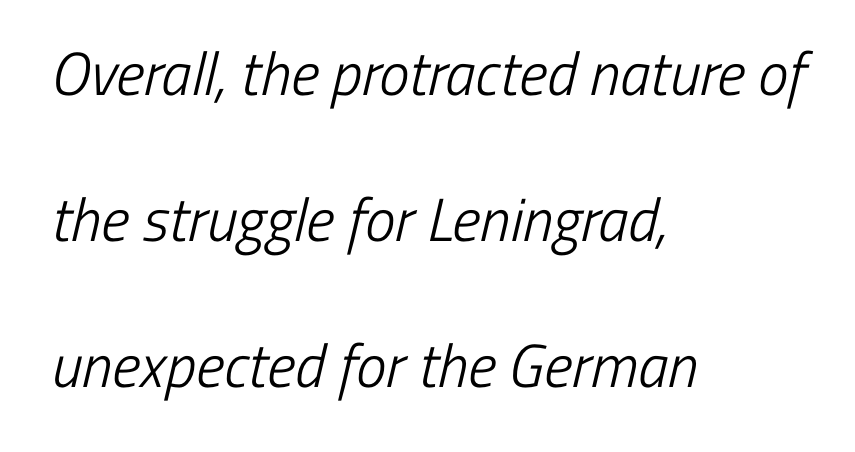
The image shows 61 px light, condensed sans-serif type; set left-aligned, loose line spacing (2.39x), normal letter spacing, not underlined; low stroke contrast and a medium x-height.
